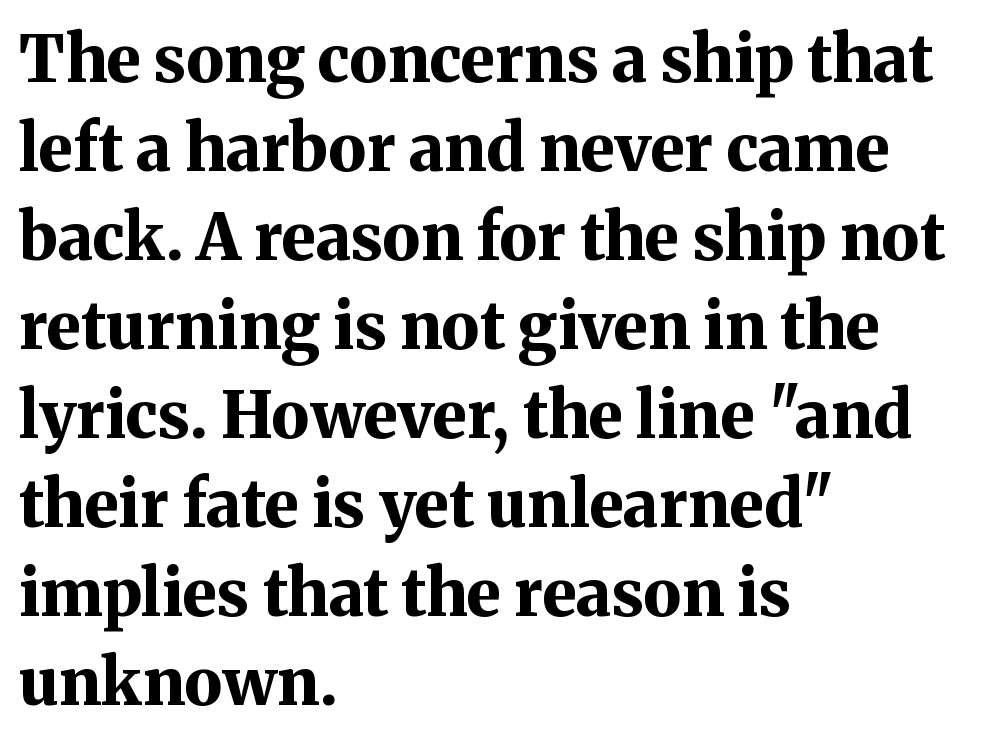
Q: Is the text bold? A: Yes.
Q: Is the text italic (slanted)? A: No, it is upright.
Q: Is the typeface a serif or a sans-serif typeface? A: Serif.
Q: Is the text underlined? A: No.
Q: How is the paragraph aligned? A: Left-aligned.
Q: Is the spacing between letters normal or unusually wide? A: Normal.
Q: Is the spacing between lines tight, normal or loose? A: Normal.
Q: Width (condensed, normal, or wide)? A: Normal.
Q: Stroke contrast? A: Medium.
Q: x-height? A: Medium.
Q: Monospaced? A: No.
